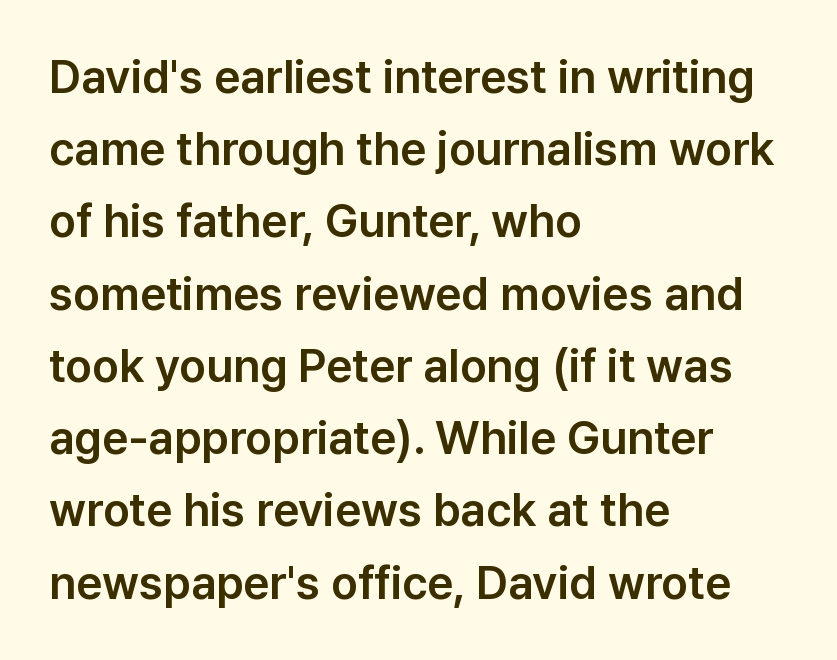
The image shows 46 px sans-serif type, upright; set left-aligned, normal line spacing (1.57x), normal letter spacing, not underlined; low stroke contrast and a medium x-height.
